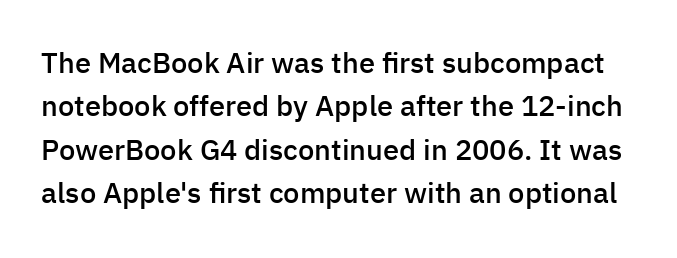
{"serif": "no", "italic": "no", "bold": "semi", "weight": "semibold", "width": "normal", "stroke_contrast": "low", "x_height": "medium", "monospaced": "no", "underline": "no", "line_spacing": "normal", "line_spacing_ratio": 1.5, "letter_spacing": "normal", "letter_spacing_em": 0.0, "glyph_px": 29}
